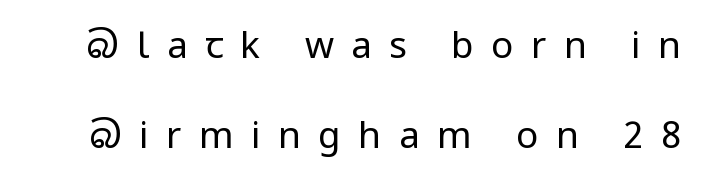
The image shows 37 px regular-weight sans-serif type, upright; set loose line spacing (2.42x), unusually wide letter spacing (+0.47 em), not underlined; low stroke contrast and a medium x-height.
